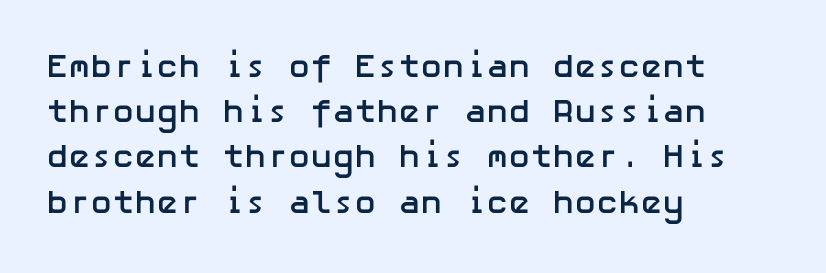
Underlining? Definitely not there. Notice how the stems are strictly vertical — no italics here. Short note: letters normally spaced. The characters display no serif detailing; their extremities are plain.
